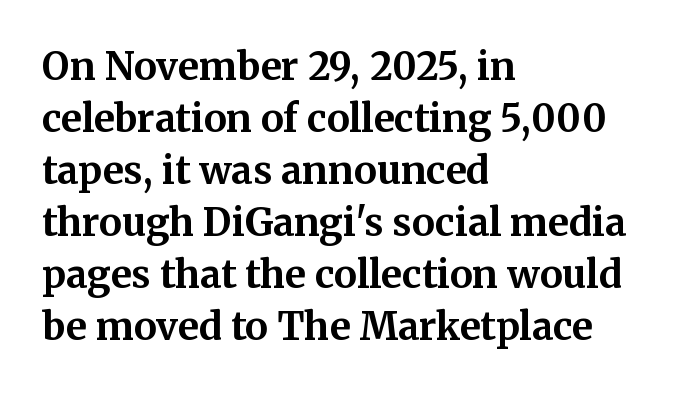
Reading down the column, the eye jumps a familiar distance to each next line. Each letter's strokes conclude with small projecting serifs. This sample uses plain, unmodified letter spacing. Quick note: not italic, upright. The face used here has the dense, thick strokes of a bold. The passage shown is typed in a proportional face where columns would drift.
